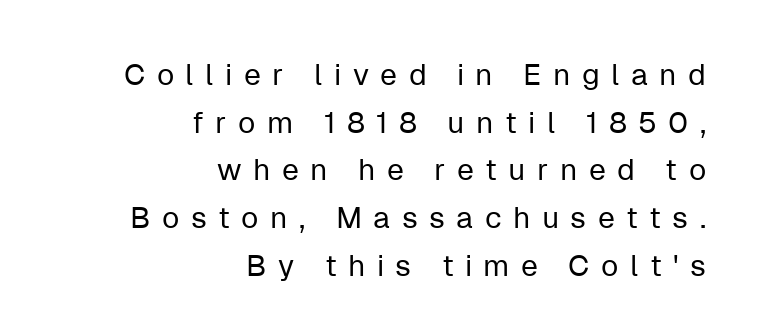
Ordinary non-slanted type is in use. In terms of letterspacing, this is a distinctly airy, spread setting. You could not count columns in this text — the font is proportionally spaced. The designer went with a sans here, leaving each stem footless. Any mark beneath the type? The region is blank. The strokes carry an ordinary text weight at most.
